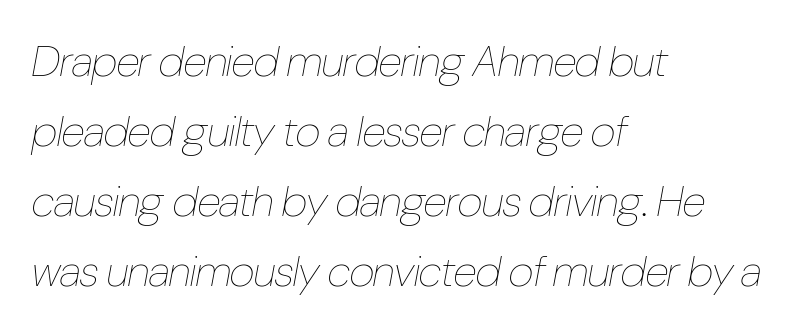
If you measured baseline to baseline, you'd find a middling distance. Typeset ragged right — the left edge is the straight one. Only glyphs here, with clear space below each row. Compared with a typical body face, this is equally light or lighter still. The specimen reads as italic at a glance.
